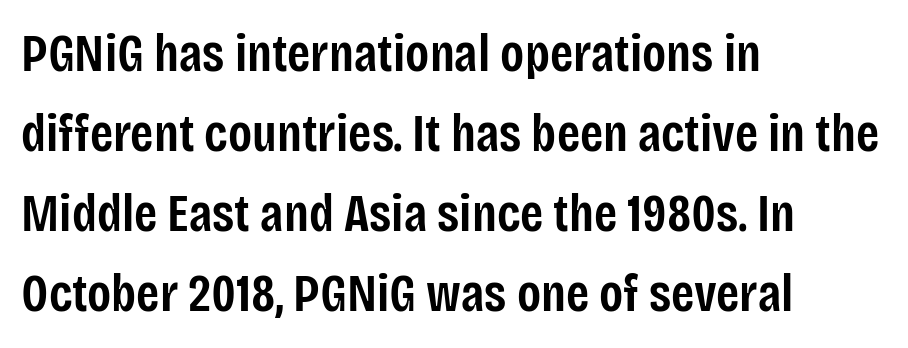
The image shows 53 px semibold, condensed sans-serif type, upright; set left-aligned, normal line spacing (1.51x), normal letter spacing, not underlined; low stroke contrast and a large x-height.
